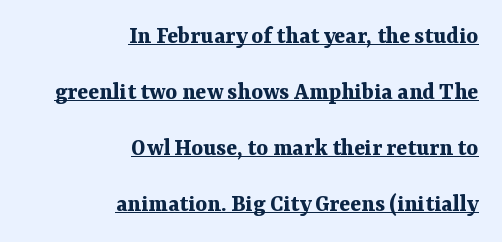
The image shows 25 px bold type, upright; set right-aligned, loose line spacing (2.24x), normal letter spacing, underlined.
